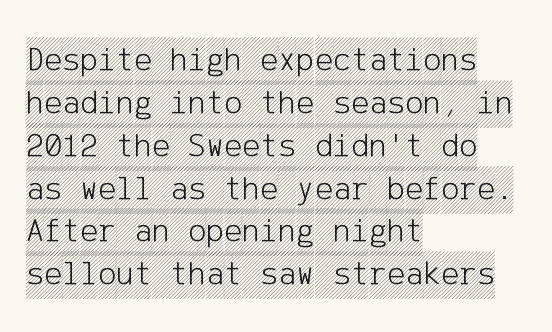
{"italic": "no", "width": "condensed", "x_height": "large", "underline": "no", "align": "left", "line_spacing": "normal", "line_spacing_ratio": 1.26, "letter_spacing": "normal", "letter_spacing_em": 0.0, "glyph_px": 34}
